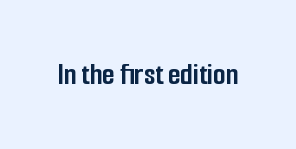
The image shows 32 px semibold, condensed sans-serif type, upright; set normal letter spacing, not underlined; low stroke contrast and a medium x-height.
